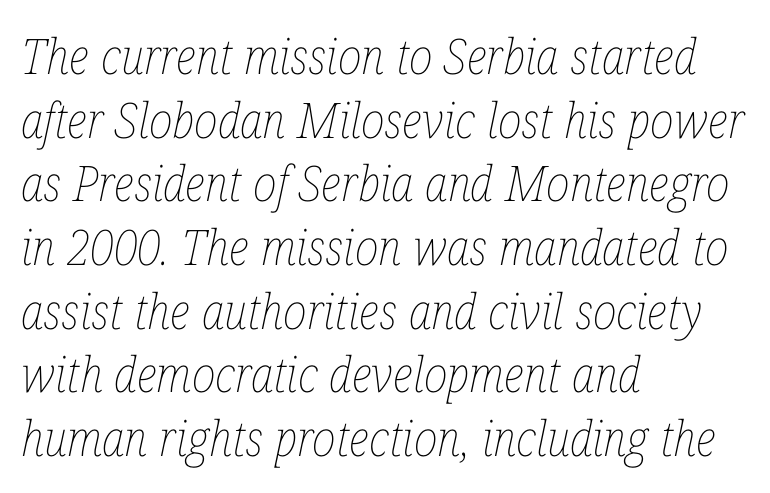
{"italic": "yes", "lean": "right", "slant_degrees": 12, "bold": "no", "weight": "thin", "width": "condensed", "stroke_contrast": "low", "x_height": "medium", "monospaced": "no", "underline": "no", "align": "left", "line_spacing": "normal", "line_spacing_ratio": 1.3, "letter_spacing": "normal", "letter_spacing_em": 0.0, "glyph_px": 49}
